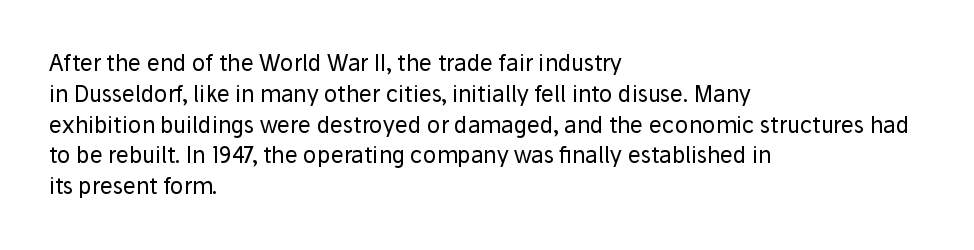
{"italic": "no", "bold": "no", "underline": "no", "align": "left", "line_spacing": "normal", "line_spacing_ratio": 1.4, "letter_spacing": "normal", "letter_spacing_em": 0.0, "glyph_px": 22}
